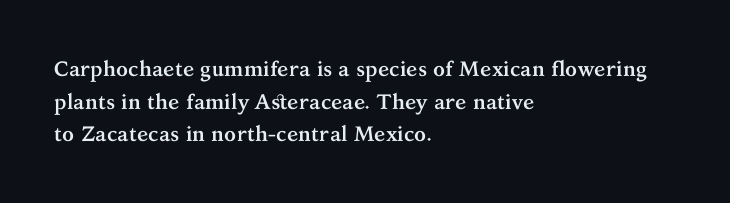
The image shows 21 px bold type, upright; set left-aligned, normal line spacing (1.55x), normal letter spacing, not underlined.
